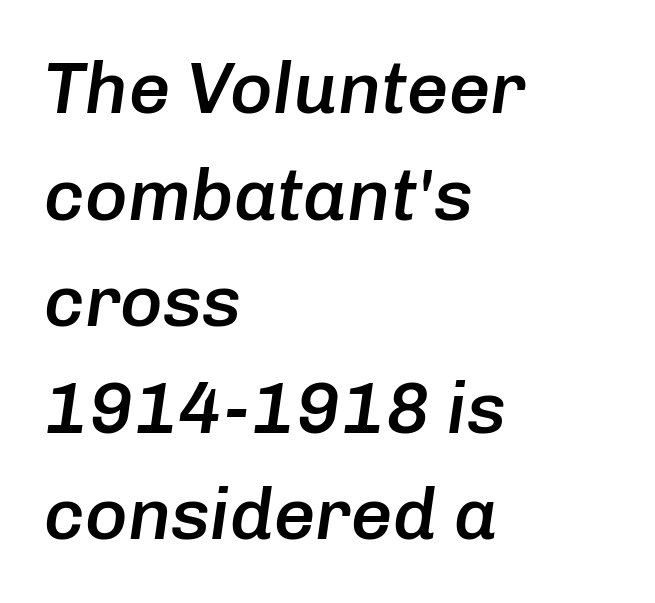
Do the characters align in a grid? No, the font is proportional. A somewhat darkened texture: the type is semibold rather than bold. Horizontal bands of white between lines are of average thickness. Compared with typical body copy, the letter spacing here is the same. A student would call this left alignment; a typographer would say flush left, rag right. Has an underline been added? It has not.
